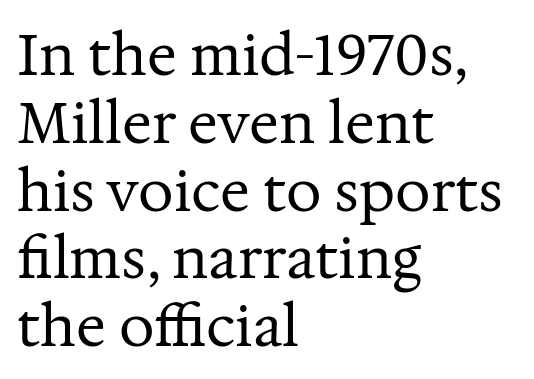
The image shows 56 px regular-weight serif type, upright; set left-aligned, line spacing 1.21x, normal letter spacing, not underlined; medium stroke contrast and a medium x-height.
